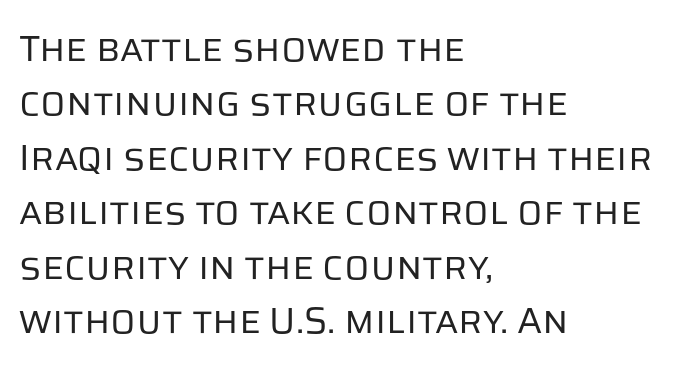
{"serif": "no", "italic": "no", "bold": "no", "weight": "regular", "width": "normal", "stroke_contrast": "low", "x_height": "large", "monospaced": "no", "underline": "no", "align": "left", "line_spacing": "normal", "line_spacing_ratio": 1.47, "letter_spacing": "normal", "letter_spacing_em": 0.0, "glyph_px": 37}
